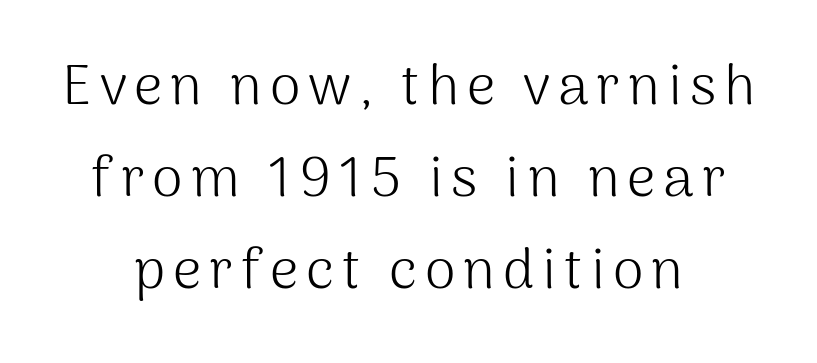
{"serif": "no", "italic": "no", "bold": "no", "weight": "light", "width": "normal", "stroke_contrast": "medium", "x_height": "medium", "monospaced": "no", "underline": "no", "align": "center", "line_spacing": "normal", "line_spacing_ratio": 1.64, "glyph_px": 56}
